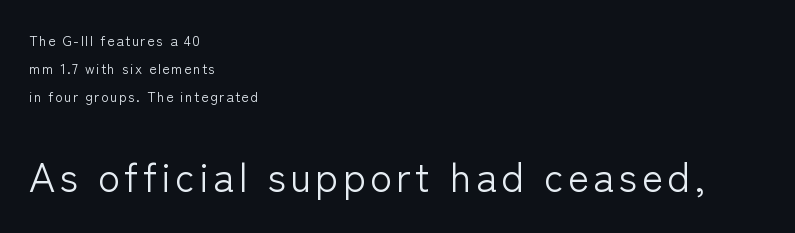
Q: Is the text bold? A: No.
Q: Is the text italic (slanted)? A: No, it is upright.
Q: Is the typeface a serif or a sans-serif typeface? A: Sans-serif.
Q: Is the text underlined? A: No.
Q: How is the paragraph aligned? A: Left-aligned.
Q: Is the spacing between lines tight, normal or loose? A: Loose.
Q: Which block of text is set in a larger size, the first (top) or the second (bottom)? A: The second (bottom) one.
Q: Width (condensed, normal, or wide)? A: Normal.
Q: Stroke contrast? A: Low.
Q: x-height? A: Medium.
Q: Monospaced? A: No.
